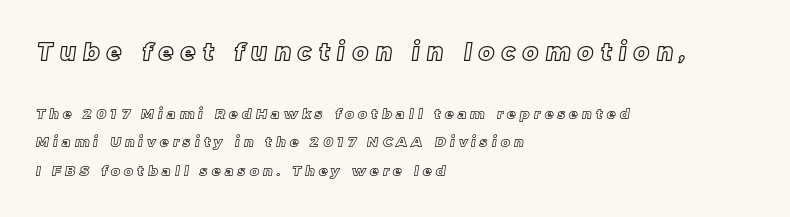
The image shows 24 px text type; set left-aligned, loose line spacing (2.06x), unusually wide letter spacing (+0.31 em), not underlined; the first (top) block is 1.71x larger.
